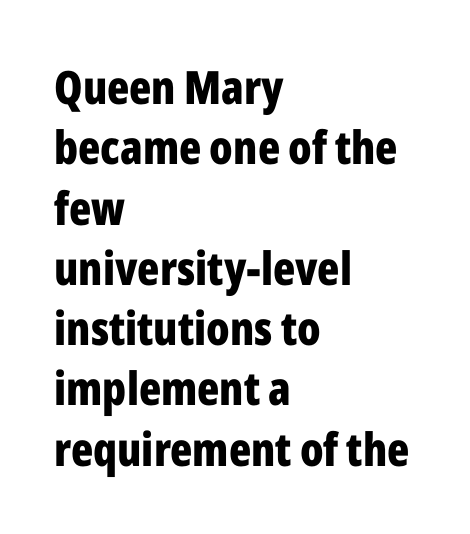
The image shows 46 px bold, condensed sans-serif type, upright; set left-aligned, normal line spacing (1.31x), normal letter spacing, not underlined; low stroke contrast and a medium x-height.
